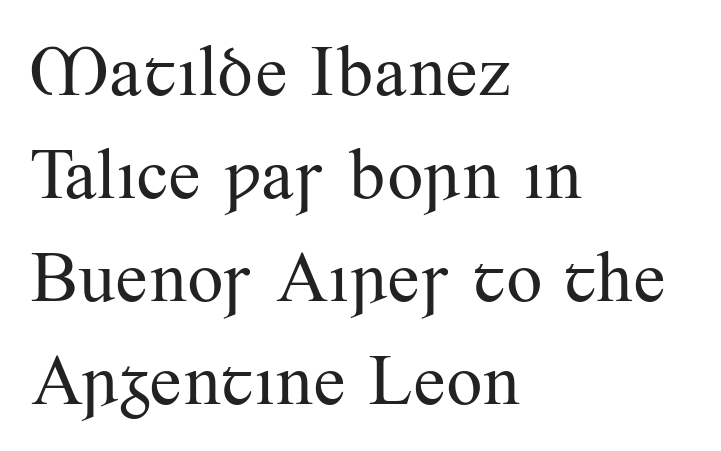
{"serif": "yes", "italic": "no", "bold": "no", "weight": "regular", "width": "normal", "stroke_contrast": "medium", "x_height": "small", "monospaced": "no", "underline": "no", "align": "left", "line_spacing": "normal", "line_spacing_ratio": 1.43, "letter_spacing": "normal", "letter_spacing_em": 0.0, "glyph_px": 72}
